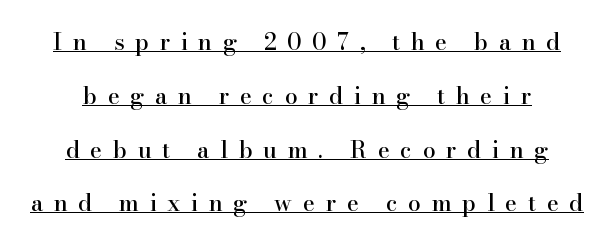
The image shows 23 px text type, upright; set loose line spacing (2.34x), unusually wide letter spacing (+0.46 em), underlined.
